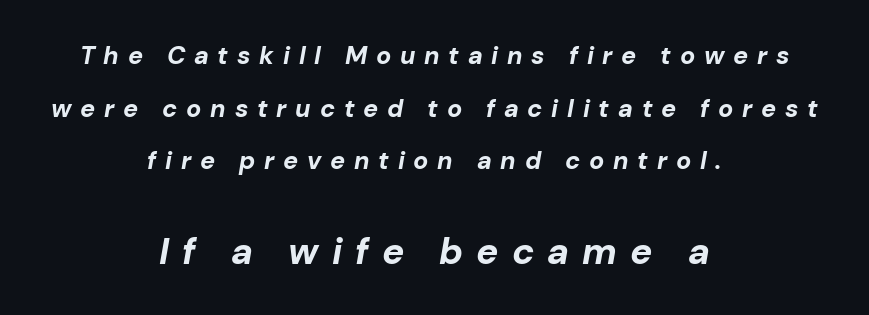
{"italic": "yes", "lean": "right", "slant_degrees": 10, "bold": "yes", "weight": "bold", "width": "normal", "stroke_contrast": "low", "x_height": "medium", "monospaced": "no", "underline": "no", "align": "center", "line_spacing": "loose", "line_spacing_ratio": 2.11, "letter_spacing": "wide", "letter_spacing_em": 0.35, "larger_block": "second", "size_ratio": 1.48, "glyph_px": 37}
